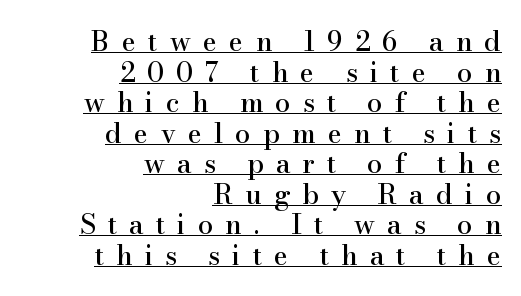
All the whitespace from short lines collects on the left. This sample carries an underscore along the baseline area. A typesetter would call this leading minimal, almost set solid. Glyph-to-glyph distance is far greater than everyday printed text. Ascenders rise straight up at ninety degrees.
